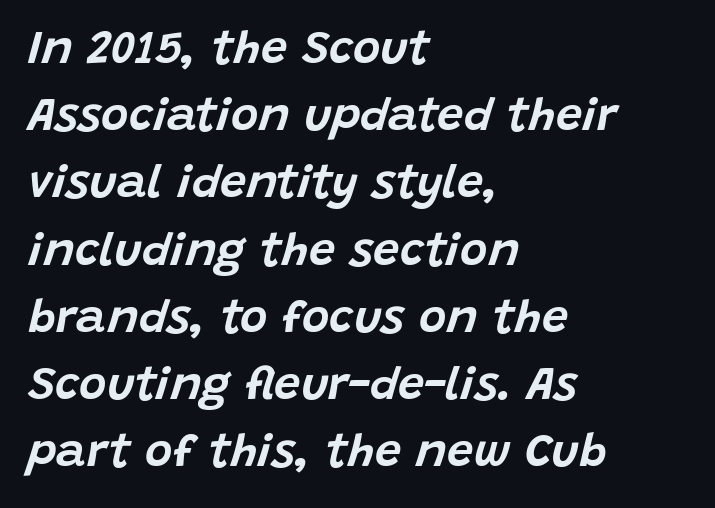
The image shows 47 px text type, italic (leaning right); set left-aligned, normal line spacing (1.43x), normal letter spacing, not underlined; low stroke contrast and a large x-height.
